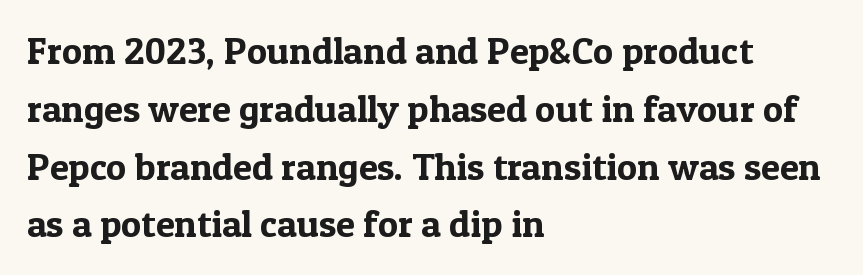
One-word summary of the alignment: left. Look at the bottom of the vertical strokes: they flare into serifs here. In terms of letterspacing, this is plain default setting. Upright lettering throughout. The rendering uses natural spacing where letterforms have individual widths.
